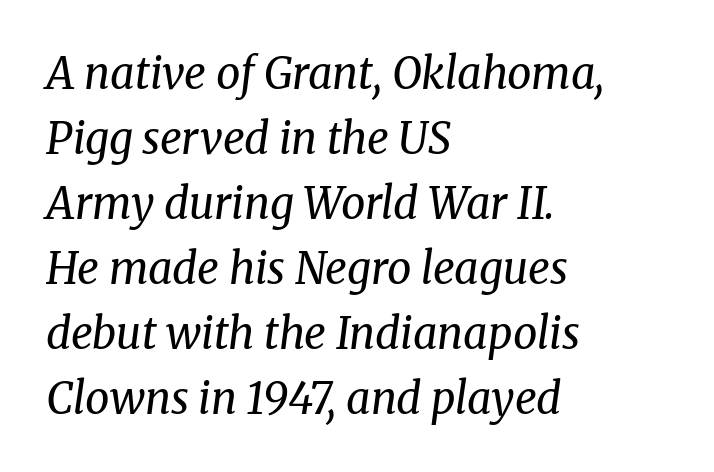
Letter spacing: default. Summary of weight: not heavy and not bold. Which margin do the lines hug? The left one — the right edge is uneven. Italic: yes, the glyphs are oblique.
